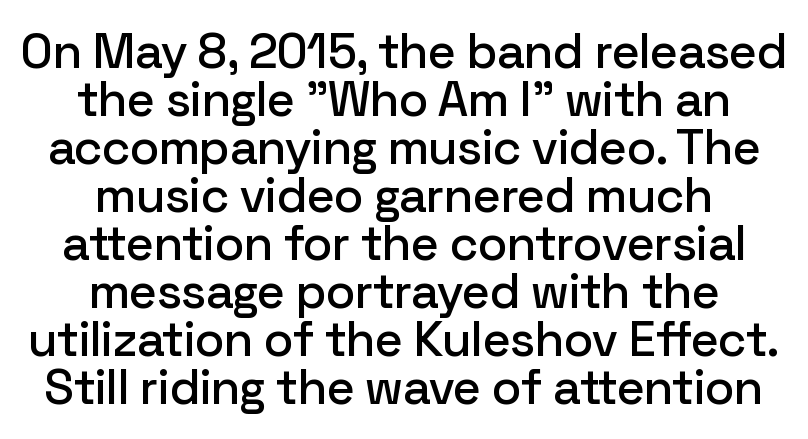
This block would grow much taller if given ordinary leading; it's compressed now. Descenders are the only things crossing below the line. The paragraph has two soft edges and a firm central axis. Examine the stroke ends and you'll find no serifs. Ascenders rise straight up at ninety degrees.
